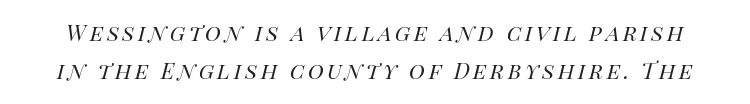
The image shows 27 px text type, italic (leaning right); set normal line spacing (1.4x), not underlined.
